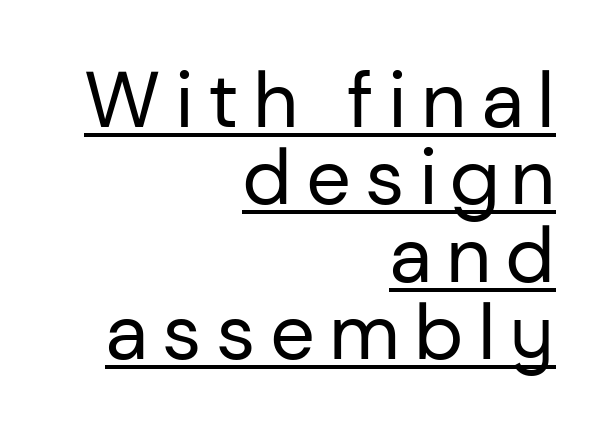
The image shows 79 px regular-weight sans-serif type, upright; set right-aligned, tight line spacing (0.98x), underlined; low stroke contrast and a medium x-height.
